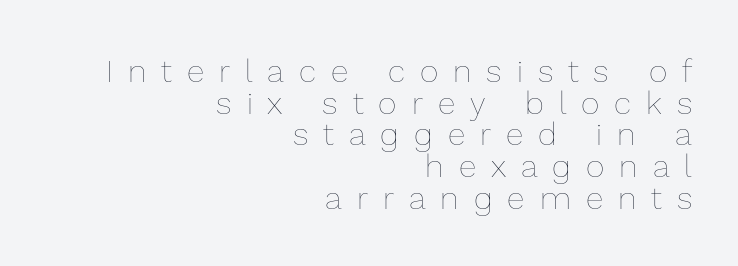
Unlike italic type, these characters show no tilt at all. Line endings align vertically; line beginnings do not. Anything drawn beneath the words? Only blank space. Here the designer chose a conventional face with non-uniform glyph widths. Compared with typical body copy, the letter spacing here is much looser. If you measured baseline to baseline, you'd find a short distance.
